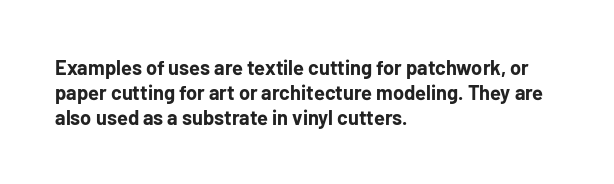
The image shows 20 px bold type, upright; set left-aligned, line spacing 1.24x, normal letter spacing, not underlined.
